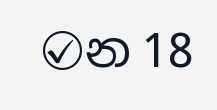
The image shows 47 px regular-weight, wide sans-serif type, upright; set normal letter spacing, not underlined; low stroke contrast and a medium x-height.
